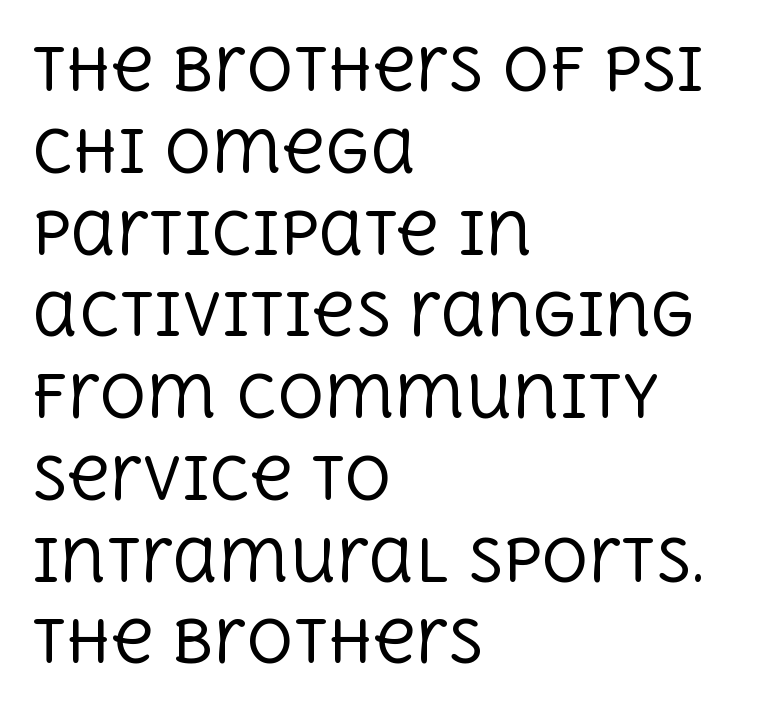
Q: Is the text bold? A: No.
Q: Is the text italic (slanted)? A: No, it is upright.
Q: Is the typeface a serif or a sans-serif typeface? A: Serif.
Q: Is the text underlined? A: No.
Q: How is the paragraph aligned? A: Left-aligned.
Q: Is the spacing between letters normal or unusually wide? A: Normal.
Q: Is the spacing between lines tight, normal or loose? A: Normal.
Q: Width (condensed, normal, or wide)? A: Normal.
Q: x-height? A: Large.
Q: Monospaced? A: No.
